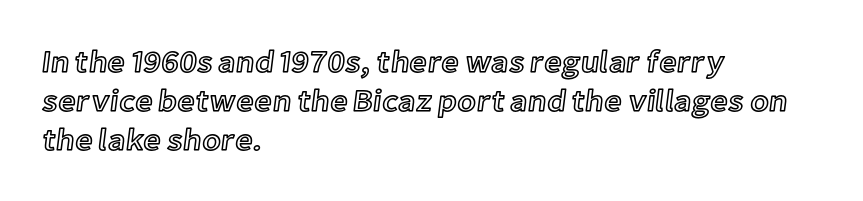
Q: Is the text italic (slanted)? A: Yes.
Q: Is the text underlined? A: No.
Q: How is the paragraph aligned? A: Left-aligned.
Q: Is the spacing between letters normal or unusually wide? A: Normal.
Q: Is the spacing between lines tight, normal or loose? A: Normal.
Q: Width (condensed, normal, or wide)? A: Normal.
Q: x-height? A: Medium.
Q: Monospaced? A: No.
